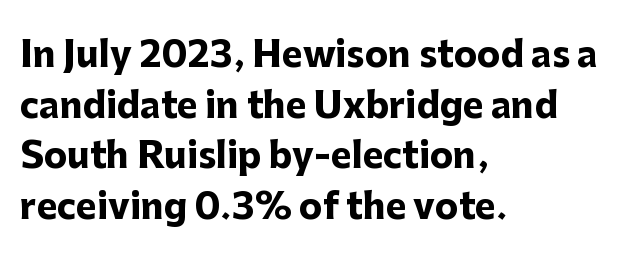
The image shows 35 px heavy sans-serif type, upright; set left-aligned, normal line spacing (1.45x), normal letter spacing, not underlined; low stroke contrast and a medium x-height.
